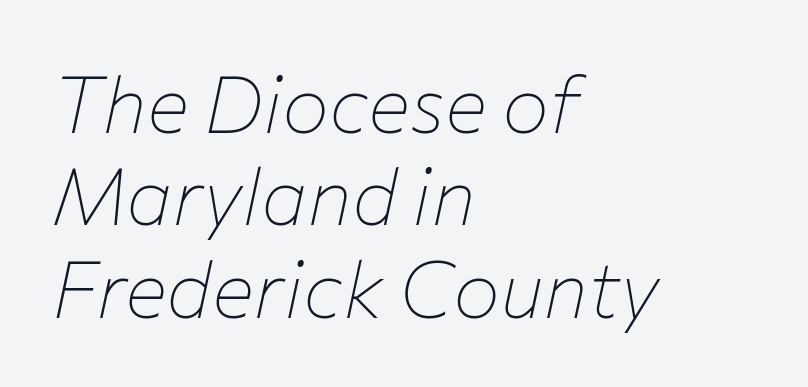
Q: Is the text bold? A: No.
Q: Is the text italic (slanted)? A: Yes, it leans right by about 12 degrees.
Q: Is the text underlined? A: No.
Q: How is the paragraph aligned? A: Left-aligned.
Q: Is the spacing between letters normal or unusually wide? A: Normal.
Q: Width (condensed, normal, or wide)? A: Normal.
Q: Stroke contrast? A: Low.
Q: x-height? A: Medium.
Q: Monospaced? A: No.
